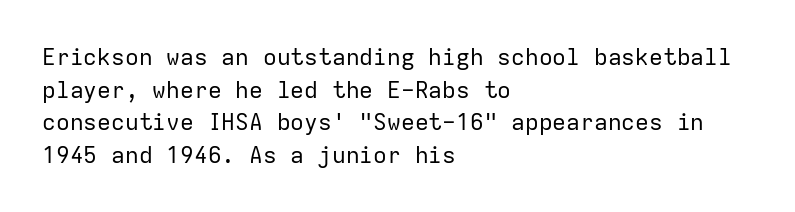
Q: Is the text bold? A: No.
Q: Is the text italic (slanted)? A: No, it is upright.
Q: Is the text underlined? A: No.
Q: How is the paragraph aligned? A: Left-aligned.
Q: Is the spacing between letters normal or unusually wide? A: Normal.
Q: Is the spacing between lines tight, normal or loose? A: Normal.
